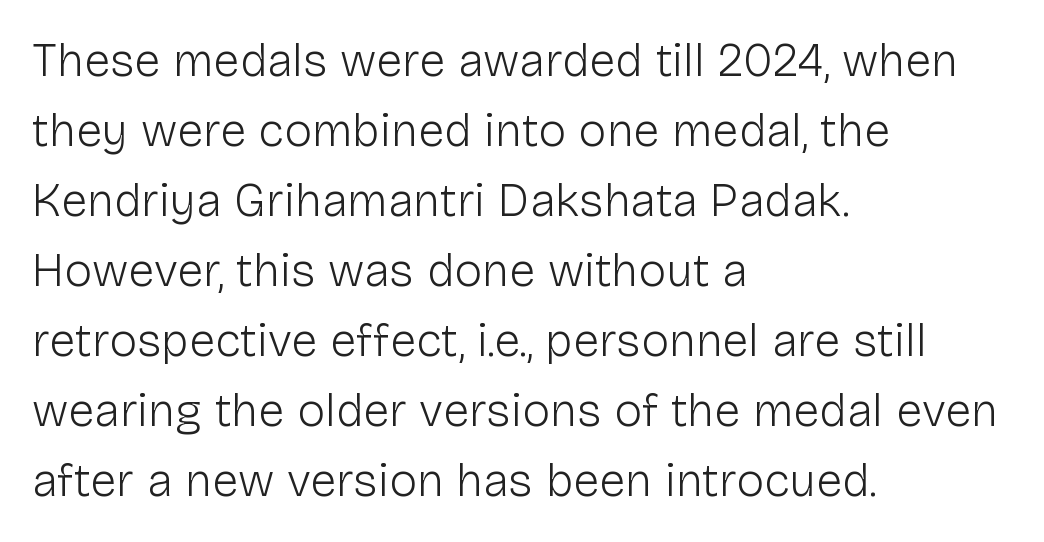
{"serif": "no", "italic": "no", "bold": "no", "weight": "light", "width": "normal", "stroke_contrast": "low", "x_height": "medium", "monospaced": "no", "underline": "no", "align": "left", "line_spacing": "normal", "line_spacing_ratio": 1.49, "letter_spacing": "normal", "letter_spacing_em": 0.0, "glyph_px": 47}
